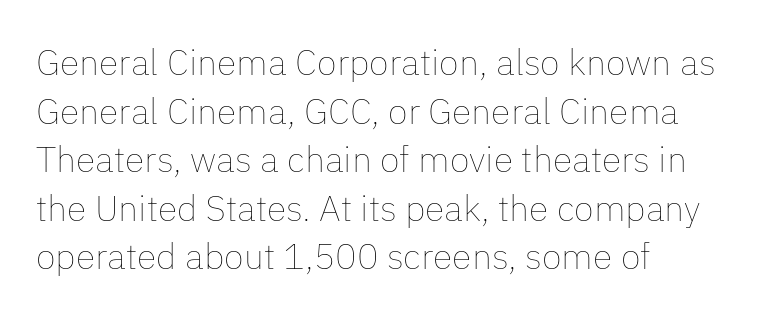
The image shows 36 px thin type, upright; set left-aligned, normal line spacing (1.35x), normal letter spacing, not underlined; low stroke contrast and a medium x-height.
